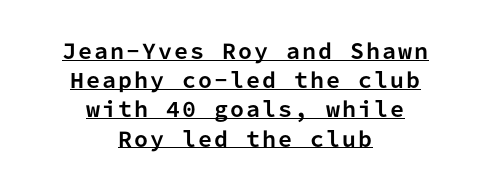
The image shows 20 px bold type, upright; set centered, normal line spacing (1.46x), underlined.
